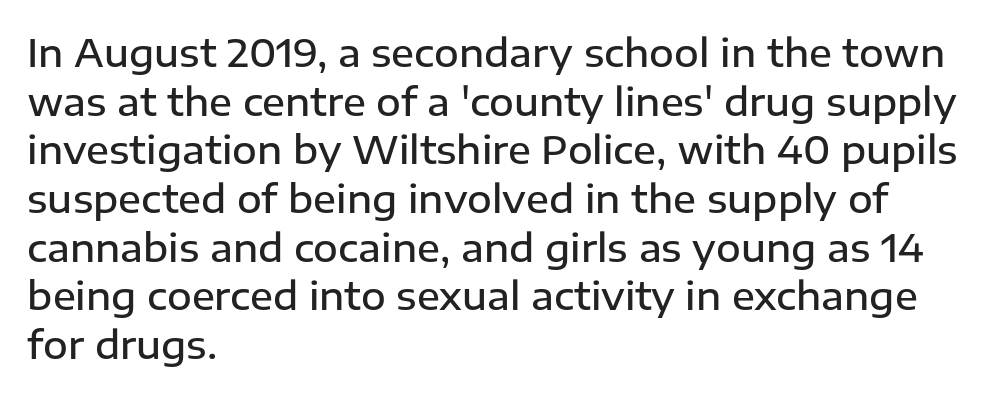
Q: Is the text bold? A: Semi-bold.
Q: Is the text italic (slanted)? A: No, it is upright.
Q: Is the typeface a serif or a sans-serif typeface? A: Sans-serif.
Q: Is the text underlined? A: No.
Q: How is the paragraph aligned? A: Left-aligned.
Q: Is the spacing between letters normal or unusually wide? A: Normal.
Q: Is the spacing between lines tight, normal or loose? A: Normal.
Q: Width (condensed, normal, or wide)? A: Normal.
Q: Stroke contrast? A: Low.
Q: x-height? A: Medium.
Q: Monospaced? A: No.
